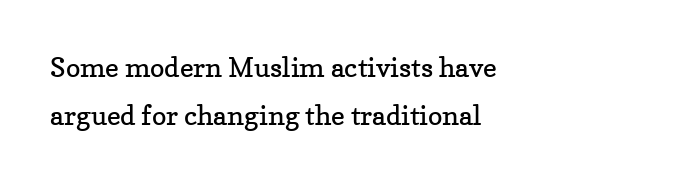
The image shows 27 px text type, upright; set left-aligned, line spacing 1.76x, normal letter spacing, not underlined.
